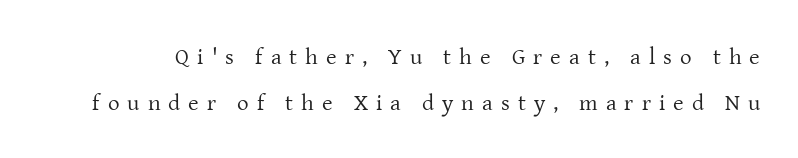
{"italic": "no", "bold": "no", "underline": "no", "line_spacing": "loose", "line_spacing_ratio": 2.02, "letter_spacing": "wide", "letter_spacing_em": 0.35, "glyph_px": 23}
